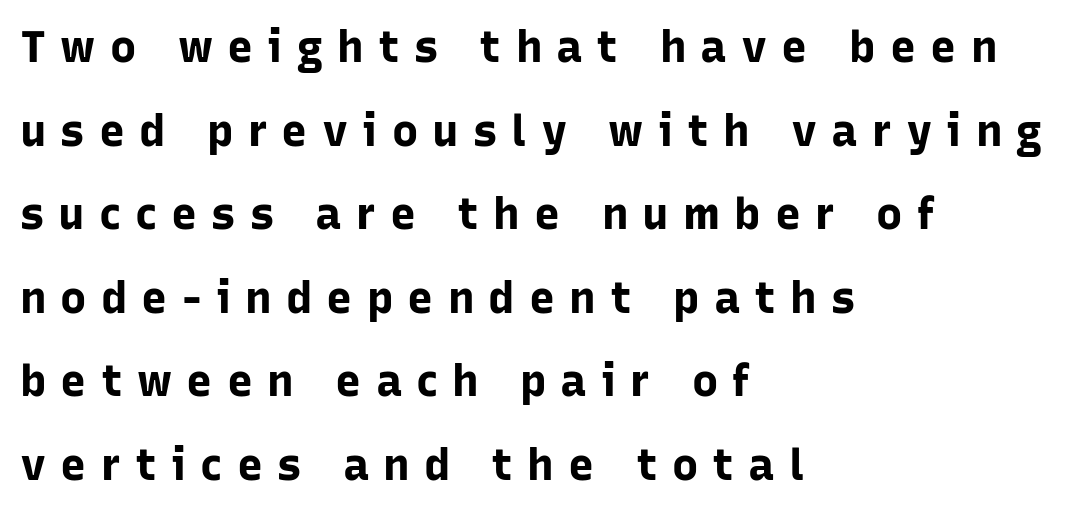
{"serif": "no", "italic": "no", "bold": "yes", "weight": "bold", "width": "normal", "stroke_contrast": "low", "x_height": "medium", "monospaced": "no", "underline": "no", "align": "left", "line_spacing": "loose", "line_spacing_ratio": 1.9, "letter_spacing": "wide", "letter_spacing_em": 0.32, "glyph_px": 44}
